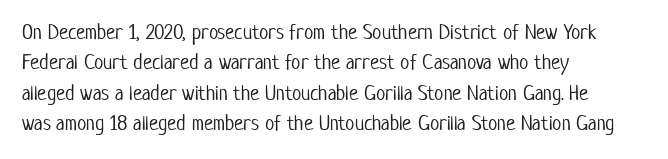
{"italic": "no", "bold": "no", "underline": "no", "align": "left", "line_spacing": "normal", "line_spacing_ratio": 1.45, "letter_spacing": "normal", "letter_spacing_em": 0.0, "glyph_px": 21}
